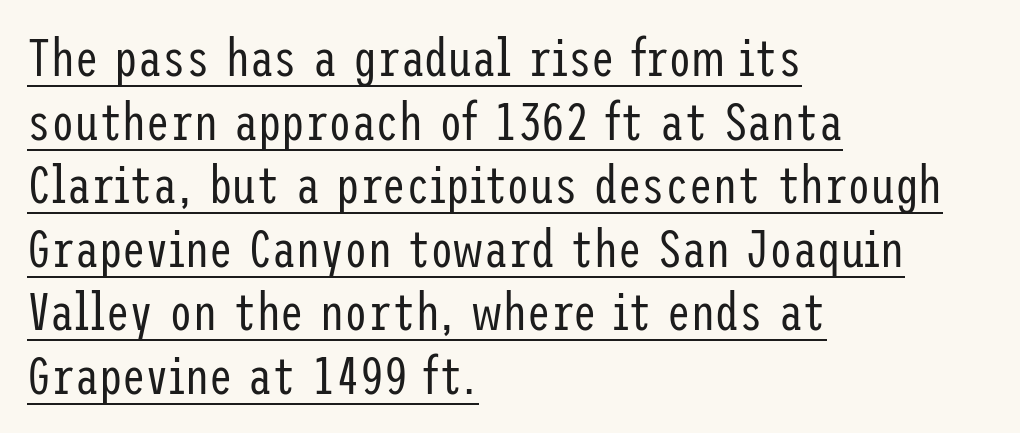
{"serif": "no", "italic": "no", "bold": "no", "weight": "regular", "width": "condensed", "stroke_contrast": "low", "x_height": "medium", "underline": "yes", "align": "left", "line_spacing_ratio": 1.2, "letter_spacing": "normal", "letter_spacing_em": 0.0, "glyph_px": 53}
